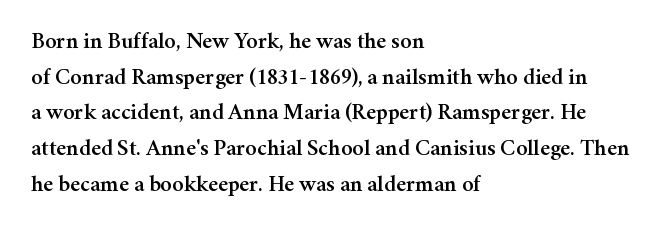
The image shows 23 px text type, upright; set left-aligned, normal line spacing (1.55x), normal letter spacing, not underlined.
